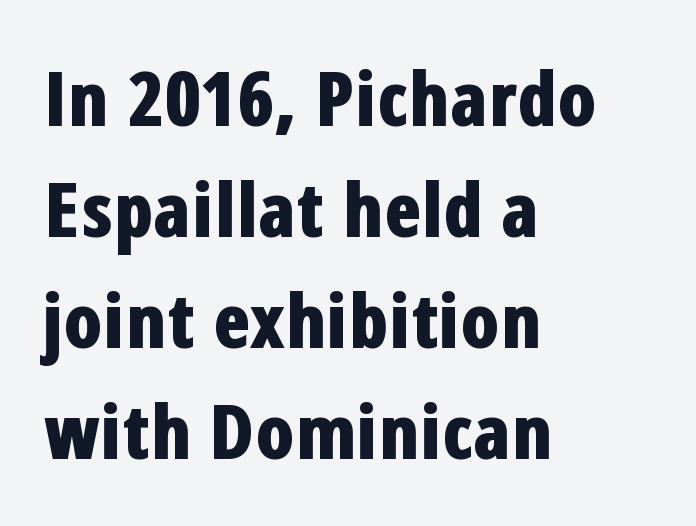
{"serif": "no", "italic": "no", "bold": "yes", "weight": "bold", "width": "condensed", "stroke_contrast": "low", "x_height": "medium", "monospaced": "no", "underline": "no", "align": "left", "line_spacing": "normal", "line_spacing_ratio": 1.46, "letter_spacing": "normal", "letter_spacing_em": 0.0, "glyph_px": 76}
